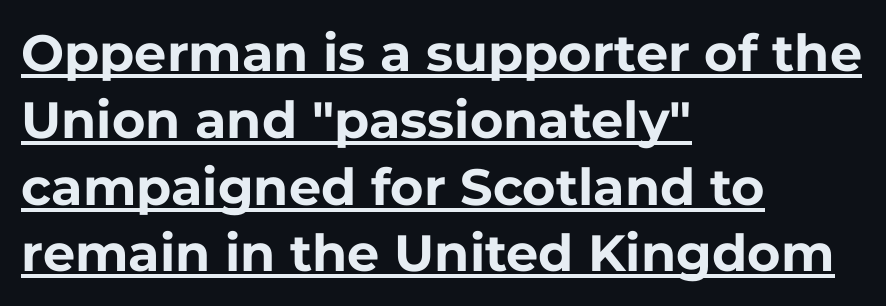
{"serif": "no", "italic": "no", "bold": "yes", "weight": "bold", "width": "normal", "stroke_contrast": "low", "x_height": "medium", "monospaced": "no", "underline": "yes", "align": "left", "line_spacing": "normal", "line_spacing_ratio": 1.31, "letter_spacing": "normal", "letter_spacing_em": 0.0, "glyph_px": 51}
